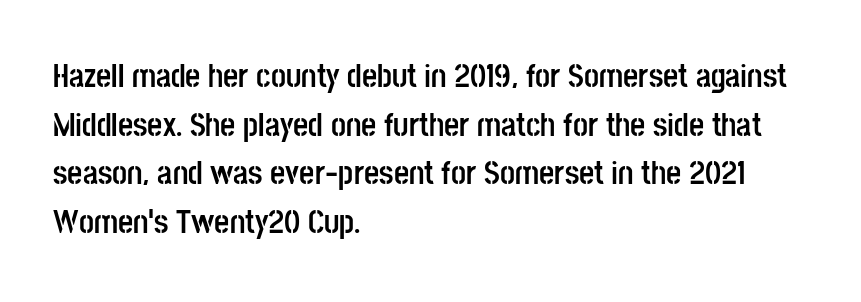
The image shows 33 px semibold, condensed sans-serif type, upright; set left-aligned, normal line spacing (1.47x), normal letter spacing, not underlined; low stroke contrast and a large x-height.
